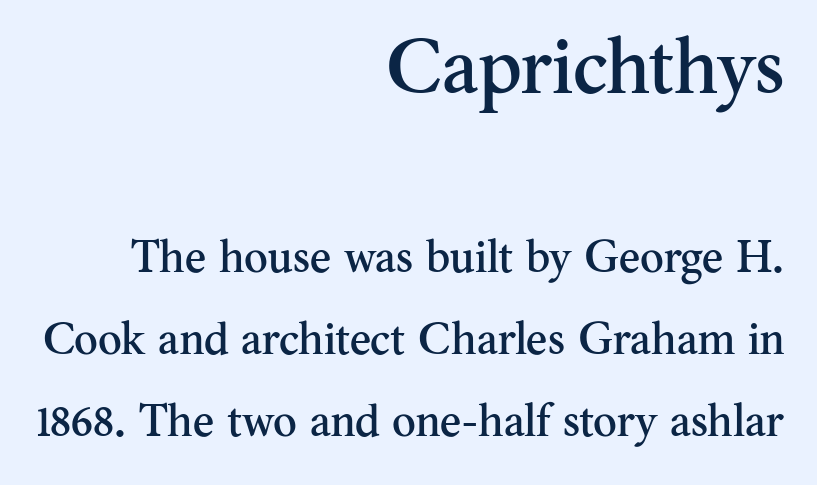
Q: Is the text italic (slanted)? A: No, it is upright.
Q: Is the typeface a serif or a sans-serif typeface? A: Serif.
Q: Is the text underlined? A: No.
Q: How is the paragraph aligned? A: Right-aligned.
Q: Is the spacing between letters normal or unusually wide? A: Normal.
Q: Which block of text is set in a larger size, the first (top) or the second (bottom)? A: The first (top) one.
Q: Width (condensed, normal, or wide)? A: Normal.
Q: Stroke contrast? A: Medium.
Q: x-height? A: Small.
Q: Monospaced? A: No.
